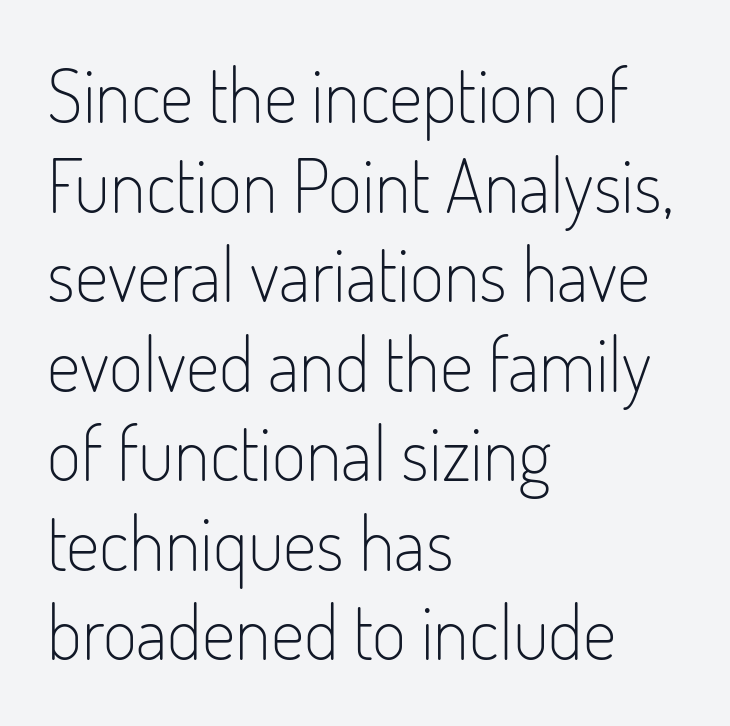
{"serif": "no", "italic": "no", "bold": "no", "weight": "light", "width": "condensed", "stroke_contrast": "low", "x_height": "small", "monospaced": "no", "underline": "no", "align": "left", "line_spacing_ratio": 1.21, "letter_spacing": "normal", "letter_spacing_em": 0.0, "glyph_px": 74}
